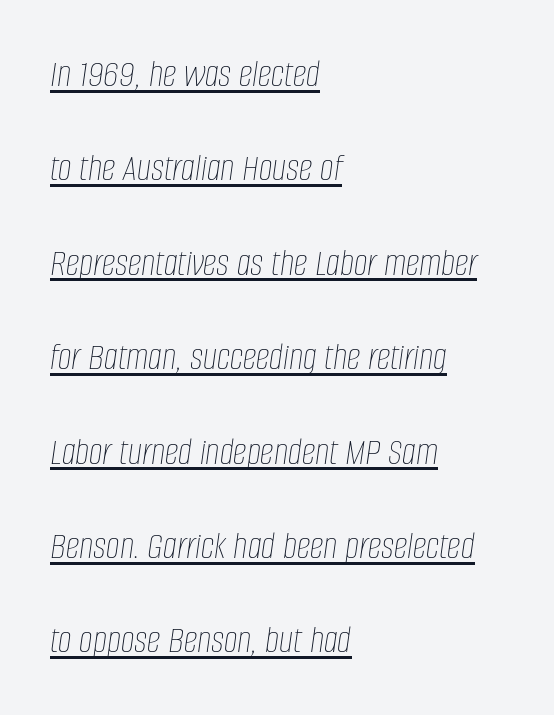
Letters have the restrained weight of plain body copy at most. The whole block is typeset with a tilt. Whoever set this chose breathing room over compactness in the vertical rhythm. Like a heading marked for emphasis, these lines bear an underscore.
